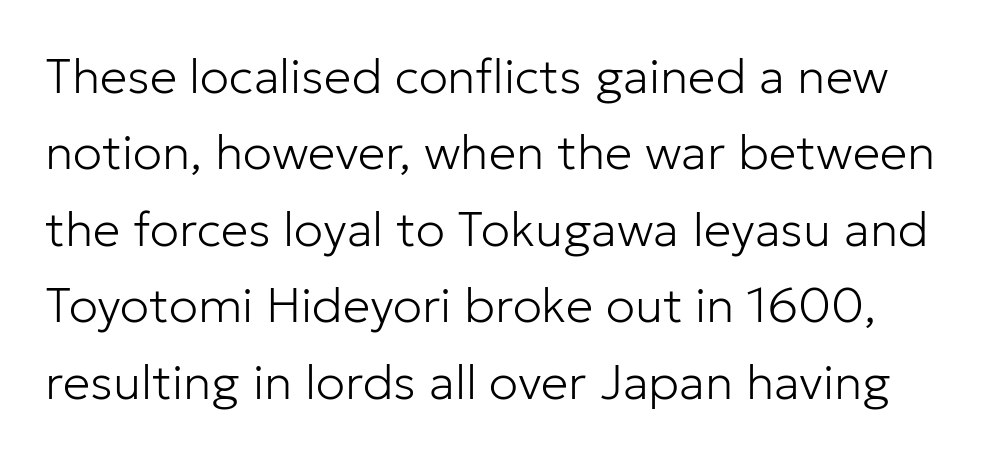
Q: Is the text bold? A: No.
Q: Is the text italic (slanted)? A: No, it is upright.
Q: Is the typeface a serif or a sans-serif typeface? A: Sans-serif.
Q: Is the text underlined? A: No.
Q: Is the spacing between letters normal or unusually wide? A: Normal.
Q: Is the spacing between lines tight, normal or loose? A: Normal.
Q: Width (condensed, normal, or wide)? A: Normal.
Q: Stroke contrast? A: Low.
Q: x-height? A: Medium.
Q: Monospaced? A: No.
